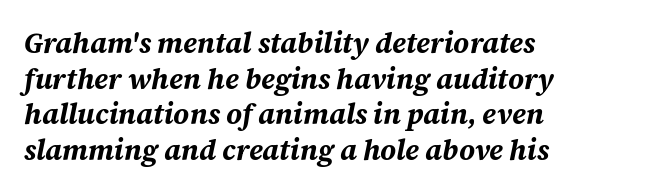
The image shows 28 px bold type, italic (leaning right); set left-aligned, normal line spacing (1.27x), normal letter spacing, not underlined; medium stroke contrast and a large x-height.
